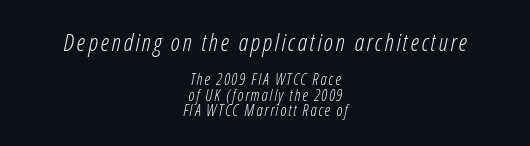
The image shows 24 px text type, italic (leaning right); set centered, tight line spacing (0.96x), not underlined; the first (top) block is 1.5x larger.
